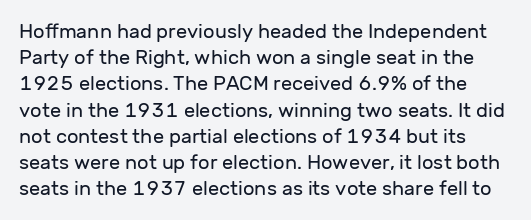
Q: Is the text bold? A: No.
Q: Is the text italic (slanted)? A: No, it is upright.
Q: Is the text underlined? A: No.
Q: Is the spacing between letters normal or unusually wide? A: Normal.
Q: Is the spacing between lines tight, normal or loose? A: Normal.
